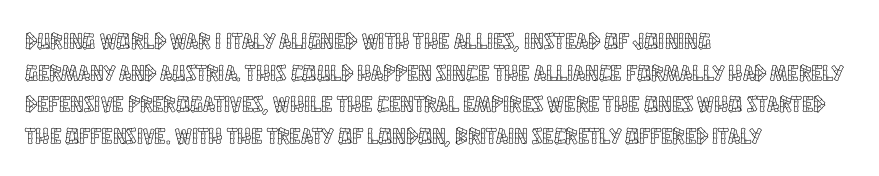
{"italic": "no", "underline": "no", "align": "left", "line_spacing": "normal", "line_spacing_ratio": 1.37, "letter_spacing": "normal", "letter_spacing_em": 0.0, "glyph_px": 23}
